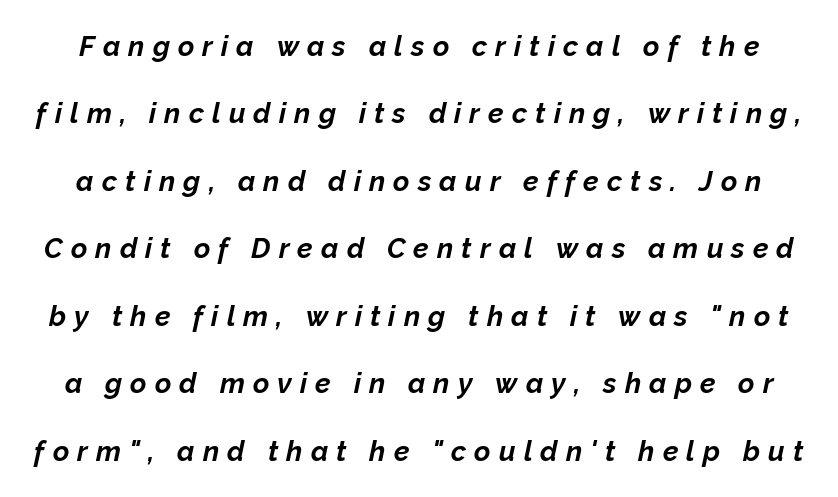
Q: Is the text bold? A: Yes.
Q: Is the text italic (slanted)? A: Yes, it leans right by about 12 degrees.
Q: Is the text underlined? A: No.
Q: Is the spacing between letters normal or unusually wide? A: Unusually wide.
Q: Is the spacing between lines tight, normal or loose? A: Loose.
Q: Width (condensed, normal, or wide)? A: Normal.
Q: Stroke contrast? A: Low.
Q: x-height? A: Medium.
Q: Monospaced? A: No.
